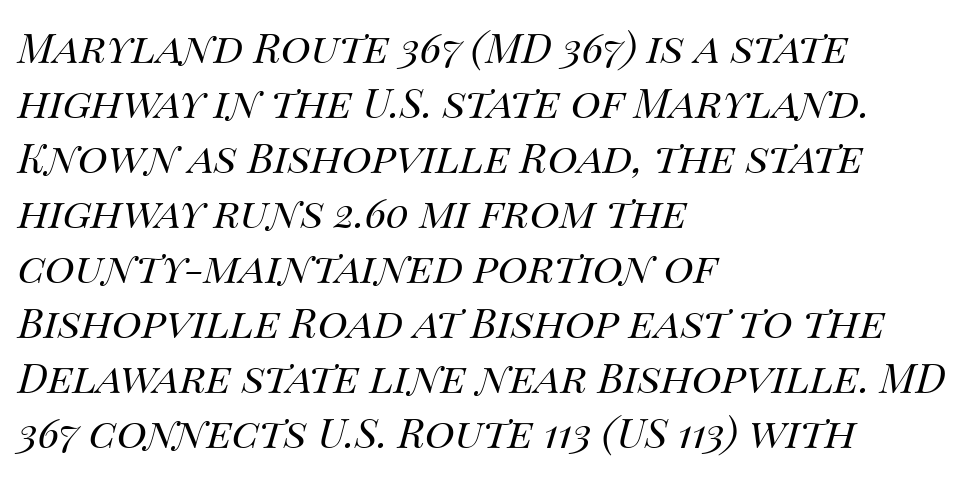
{"italic": "yes", "lean": "right", "slant_degrees": 14, "bold": "no", "weight": "regular", "width": "normal", "stroke_contrast": "medium", "x_height": "large", "monospaced": "no", "underline": "no", "align": "left", "line_spacing": "normal", "line_spacing_ratio": 1.34, "letter_spacing": "normal", "letter_spacing_em": 0.0, "glyph_px": 41}
